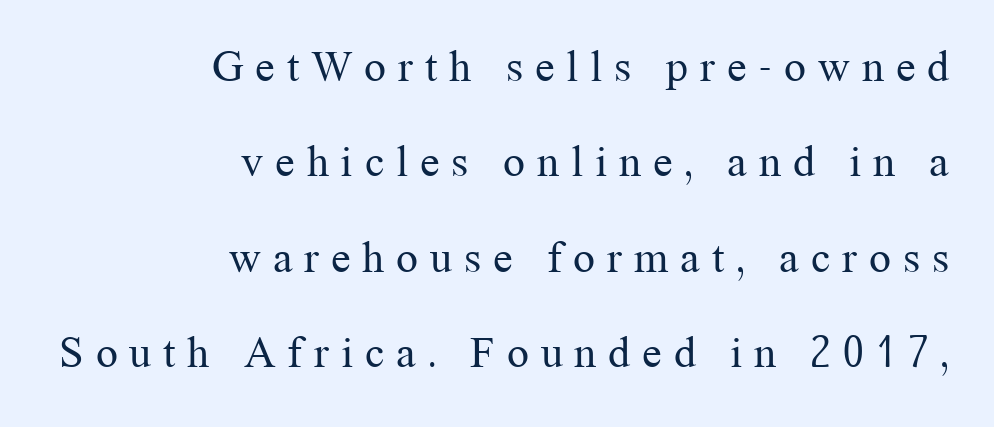
Layout note: lines flush right. The characters display serif detailing at their extremities. Check the space under the baseline: it is left empty. Think of a printed novel: that variable character pitch is what you see here. Nothing heavy about these letters — not bold at all. A great deal of white space separates one row of letters from the next.
